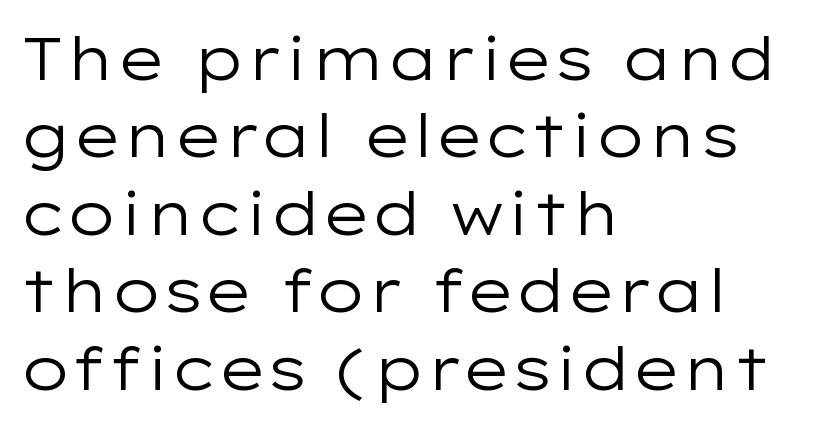
{"serif": "no", "italic": "no", "bold": "no", "weight": "regular", "width": "wide", "stroke_contrast": "low", "x_height": "medium", "monospaced": "no", "underline": "no", "align": "left", "line_spacing": "normal", "line_spacing_ratio": 1.29, "letter_spacing": "normal", "letter_spacing_em": 0.0, "glyph_px": 60}
